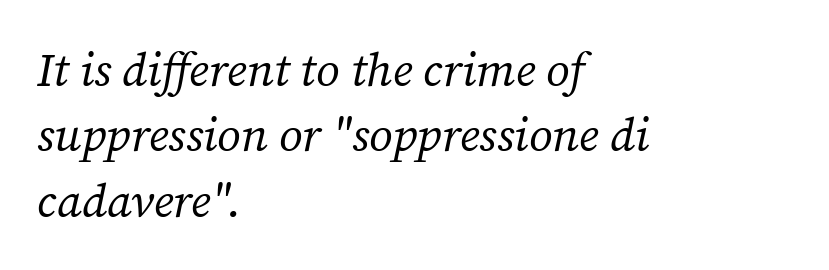
The image shows 47 px regular-weight serif type, italic (leaning right); set left-aligned, normal line spacing (1.39x), normal letter spacing, not underlined; medium stroke contrast and a medium x-height.
